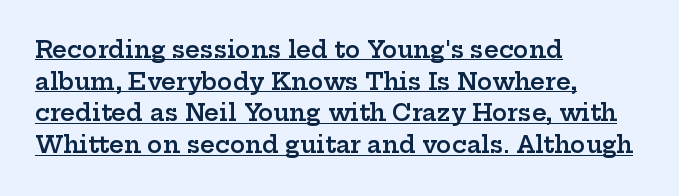
Normally led — the rows are evenly, conventionally spaced. The letters sit at their default tracking, neither squeezed nor spread. In terms of posture, this sample is upright. Like a heading marked for emphasis, these lines bear an underscore. Layout note: lines flush left.
